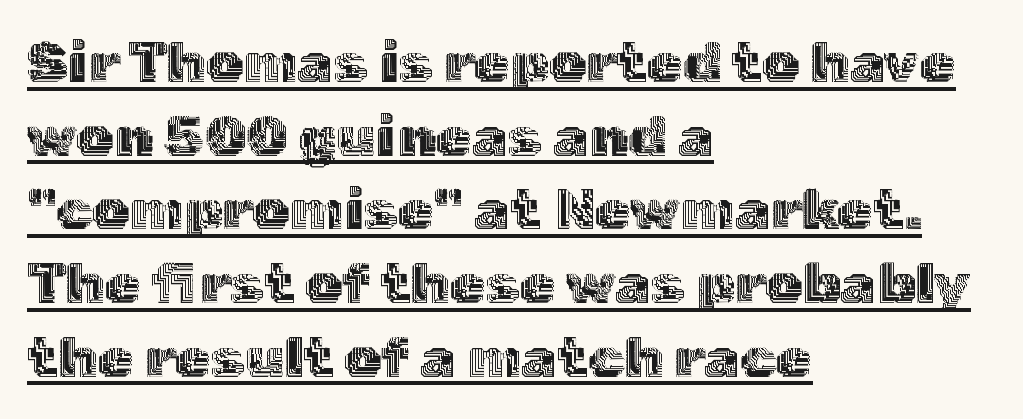
Q: Is the text italic (slanted)? A: No, it is upright.
Q: Is the text underlined? A: Yes.
Q: How is the paragraph aligned? A: Left-aligned.
Q: Is the spacing between letters normal or unusually wide? A: Normal.
Q: Is the spacing between lines tight, normal or loose? A: Normal.
Q: Width (condensed, normal, or wide)? A: Normal.
Q: x-height? A: Medium.
Q: Monospaced? A: No.
